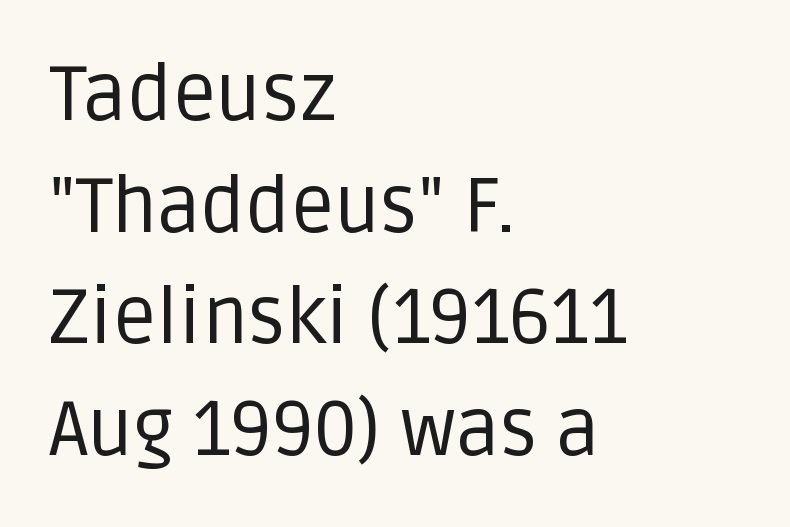
The lines sit at an ordinary, default distance from one another. This rendering employs a face without finishing strokes, i.e., a sans-serif. Spacing verdict: proportional, widths tailored to each character. These lines were composed using upright roman letters.
